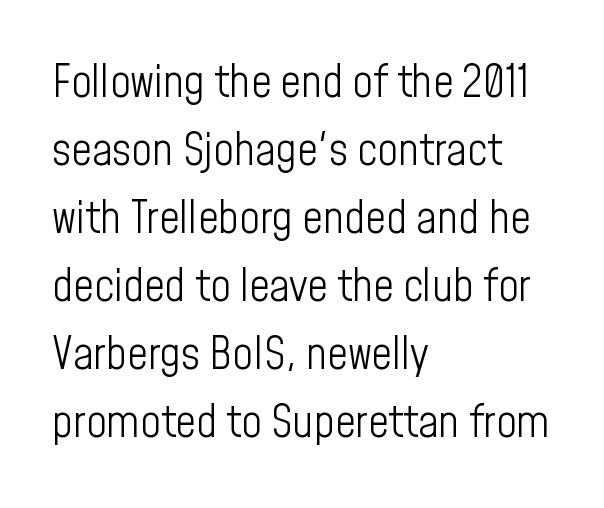
Q: Is the text bold? A: No.
Q: Is the text italic (slanted)? A: No, it is upright.
Q: Is the typeface a serif or a sans-serif typeface? A: Sans-serif.
Q: Is the text underlined? A: No.
Q: How is the paragraph aligned? A: Left-aligned.
Q: Is the spacing between letters normal or unusually wide? A: Normal.
Q: Is the spacing between lines tight, normal or loose? A: Normal.
Q: Width (condensed, normal, or wide)? A: Condensed.
Q: Stroke contrast? A: Low.
Q: x-height? A: Medium.
Q: Monospaced? A: No.
